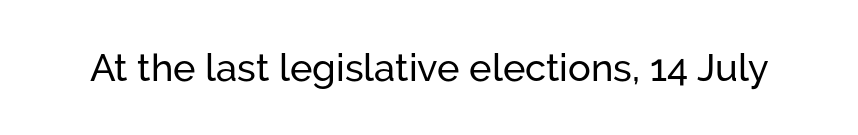
The string is rendered with underlining switched off. Is this a sans? Yes — the strokes have no serifs. Character widths vary here, with narrow letters taking less room than wide ones. Posture: vertical. These lines keep a tight, regular rhythm from letter to letter.
